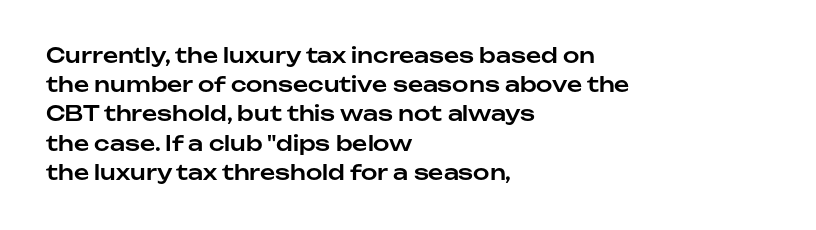
The image shows 21 px text type, upright; set left-aligned, normal line spacing (1.39x), normal letter spacing, not underlined.
